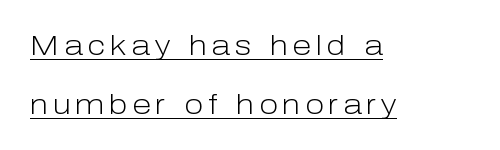
Q: Is the text bold? A: No.
Q: Is the text italic (slanted)? A: No, it is upright.
Q: Is the typeface a serif or a sans-serif typeface? A: Sans-serif.
Q: Is the text underlined? A: Yes.
Q: How is the paragraph aligned? A: Left-aligned.
Q: Is the spacing between lines tight, normal or loose? A: Loose.
Q: Width (condensed, normal, or wide)? A: Normal.
Q: Stroke contrast? A: Low.
Q: x-height? A: Medium.
Q: Monospaced? A: No.
